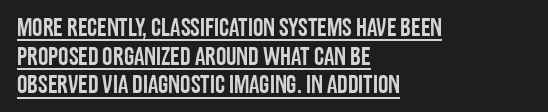
Nope, not italic — everything's standing straight. Look at the tracking — it's just the regular setting, nothing added. Rows of type sit shoulder to shoulder in the vertical direction. The lines are quadded left. A continuous stroke trails under the words, as in a hyperlink.
